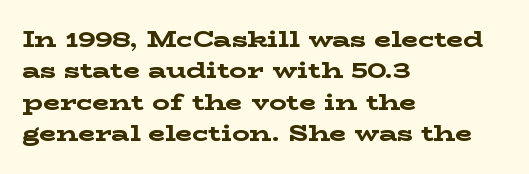
Q: Is the text bold? A: Yes.
Q: Is the text italic (slanted)? A: No, it is upright.
Q: Is the text underlined? A: No.
Q: How is the paragraph aligned? A: Left-aligned.
Q: Is the spacing between letters normal or unusually wide? A: Normal.
Q: Is the spacing between lines tight, normal or loose? A: Normal.
